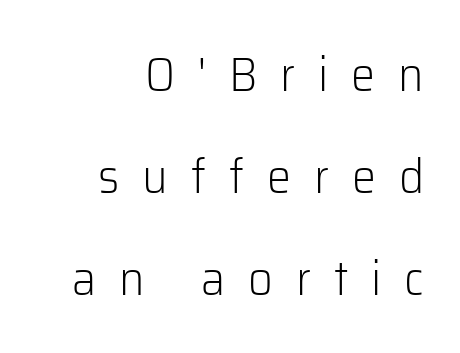
Q: Is the text bold? A: No.
Q: Is the text italic (slanted)? A: No, it is upright.
Q: Is the typeface a serif or a sans-serif typeface? A: Sans-serif.
Q: Is the text underlined? A: No.
Q: How is the paragraph aligned? A: Right-aligned.
Q: Is the spacing between letters normal or unusually wide? A: Unusually wide.
Q: Is the spacing between lines tight, normal or loose? A: Loose.
Q: Width (condensed, normal, or wide)? A: Normal.
Q: Stroke contrast? A: Low.
Q: x-height? A: Medium.
Q: Monospaced? A: No.
